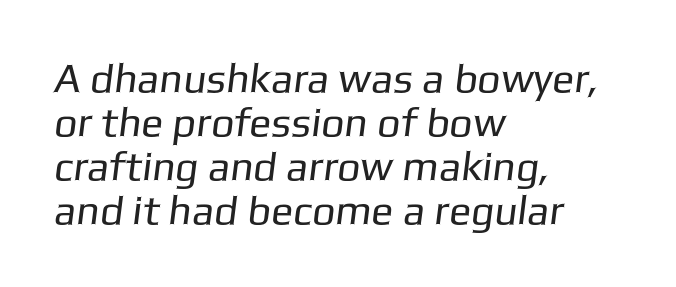
{"serif": "no", "bold": "no", "weight": "regular", "width": "normal", "stroke_contrast": "low", "x_height": "medium", "monospaced": "no", "underline": "no", "align": "left", "line_spacing": "tight", "line_spacing_ratio": 1.07, "letter_spacing": "normal", "letter_spacing_em": 0.0, "glyph_px": 41}
